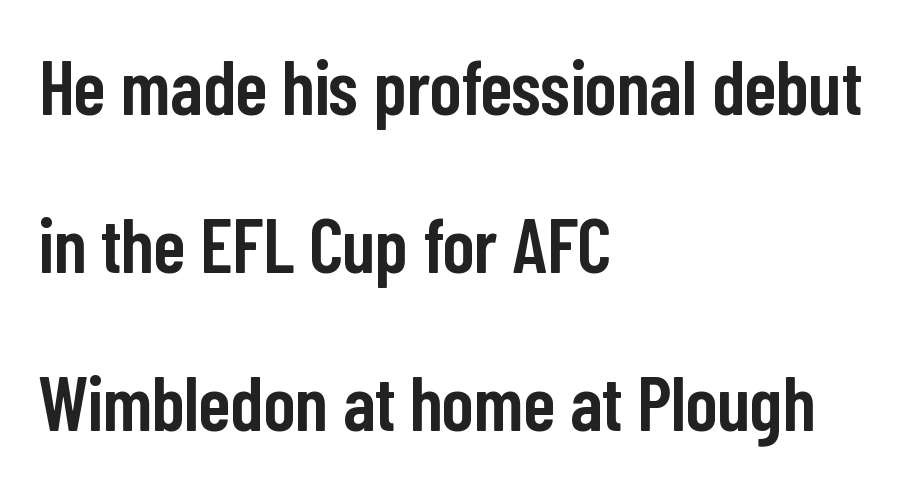
Here the glyphs are tracked normally, forming tight word shapes. What kind of face is this? One without serifs — a sans. Widely set lines give the paragraph a tall, airy silhouette. A bare baseline throughout the passage.
